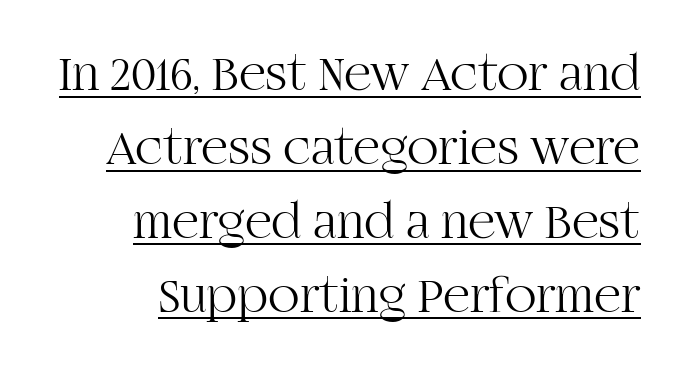
Q: Is the text bold? A: No.
Q: Is the text italic (slanted)? A: No, it is upright.
Q: Is the typeface a serif or a sans-serif typeface? A: Serif.
Q: Is the text underlined? A: Yes.
Q: Is the spacing between letters normal or unusually wide? A: Normal.
Q: Is the spacing between lines tight, normal or loose? A: Normal.
Q: Width (condensed, normal, or wide)? A: Normal.
Q: Stroke contrast? A: High.
Q: x-height? A: Large.
Q: Monospaced? A: No.
